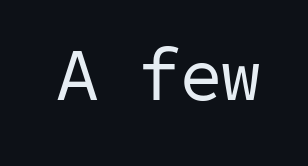
You could call the tracking neutral — neither tight nor loose. Letters have the restrained weight of plain body copy at most. The space beneath each line is pristine and unruled. Grotesque or geometric, the face here clearly has no serifs.
